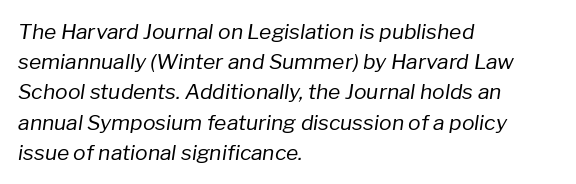
{"italic": "yes", "lean": "right", "slant_degrees": 8, "bold": "no", "underline": "no", "align": "left", "line_spacing": "normal", "line_spacing_ratio": 1.44, "letter_spacing": "normal", "letter_spacing_em": 0.0, "glyph_px": 21}
